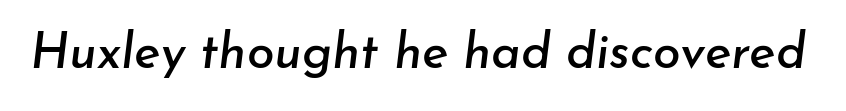
{"italic": "yes", "lean": "right", "slant_degrees": 7, "width": "normal", "stroke_contrast": "low", "x_height": "small", "monospaced": "no", "underline": "no", "letter_spacing": "normal", "letter_spacing_em": 0.0, "glyph_px": 50}
